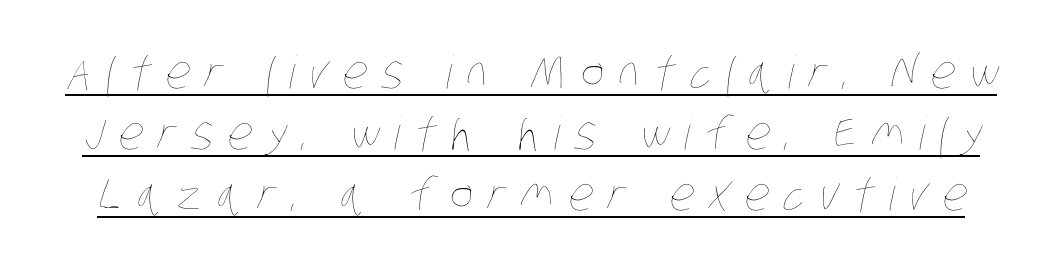
Q: Is the text bold? A: No.
Q: Is the text underlined? A: Yes.
Q: Is the spacing between letters normal or unusually wide? A: Unusually wide.
Q: Is the spacing between lines tight, normal or loose? A: Normal.
Q: Width (condensed, normal, or wide)? A: Condensed.
Q: Stroke contrast? A: Low.
Q: x-height? A: Large.
Q: Monospaced? A: No.
